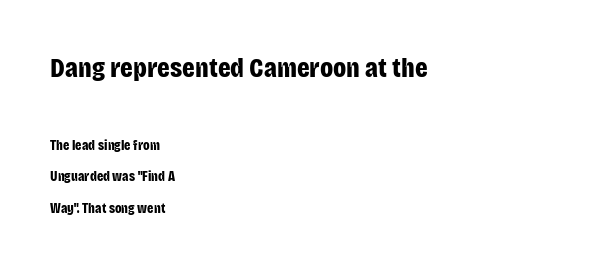
In terms of letterspacing, this is plain default setting. Is there any slant? The stems are plumb. Look at the bottom of the vertical strokes: they stop flat, with no serifs. Underline: absent. Notice how thick the strokes are: this is what a full bold looks like. Do the characters align in a grid? No, the font is proportional.
